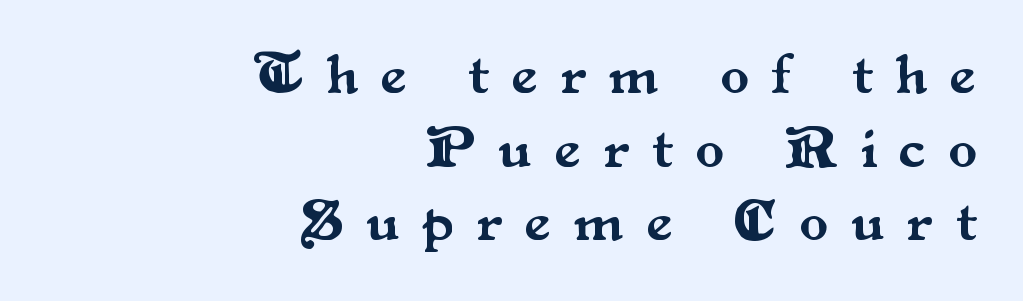
{"serif": "yes", "italic": "no", "width": "normal", "stroke_contrast": "medium", "x_height": "small", "monospaced": "no", "underline": "no", "align": "right", "line_spacing": "normal", "line_spacing_ratio": 1.27, "letter_spacing": "wide", "letter_spacing_em": 0.4, "glyph_px": 58}
